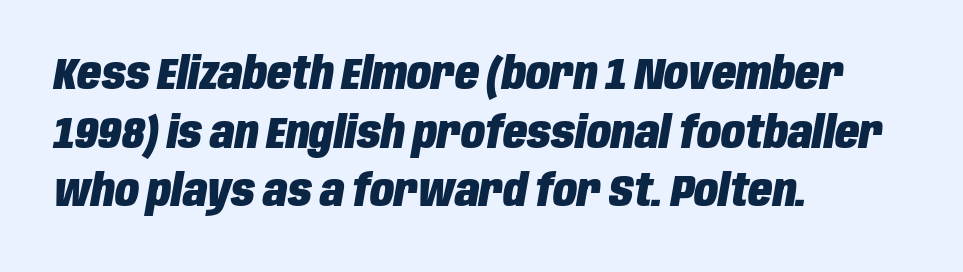
{"italic": "yes", "lean": "right", "slant_degrees": 10, "bold": "yes", "weight": "heavy", "width": "condensed", "stroke_contrast": "low", "x_height": "large", "monospaced": "no", "underline": "no", "align": "left", "line_spacing": "normal", "line_spacing_ratio": 1.33, "letter_spacing": "normal", "letter_spacing_em": 0.0, "glyph_px": 44}
